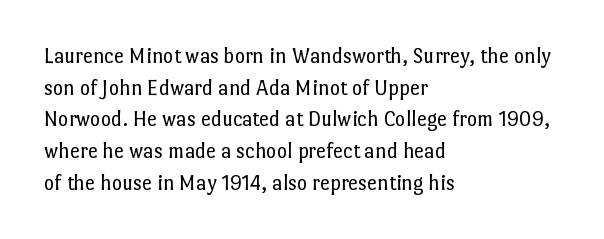
{"italic": "no", "bold": "no", "underline": "no", "align": "left", "line_spacing": "normal", "line_spacing_ratio": 1.44, "letter_spacing": "normal", "letter_spacing_em": 0.0, "glyph_px": 22}
